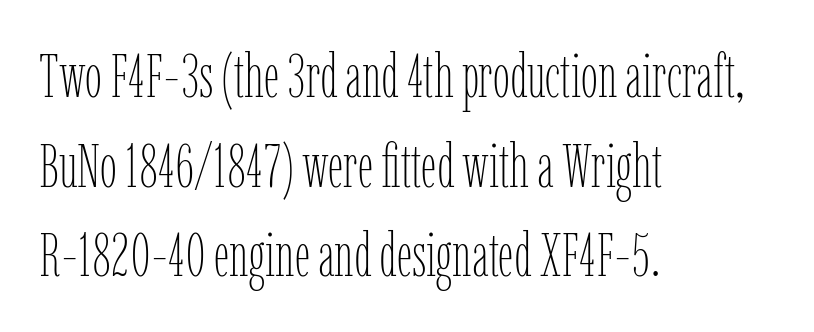
Ascenders rise straight up at ninety degrees. The words here are not underlined. Is the block centered? No — it sits flush against the left margin. Interline gaps are of average width in this sample. These lines are rendered in a variable-pitch font.
